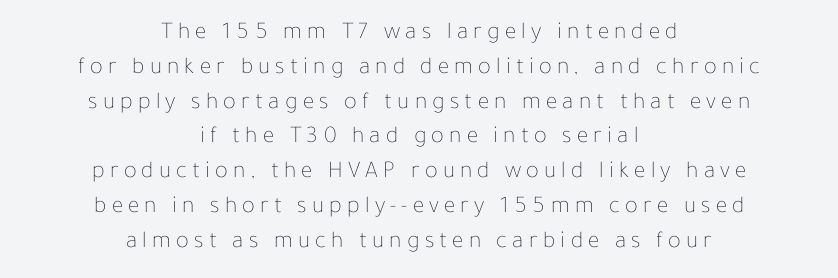
{"italic": "no", "bold": "no", "underline": "no", "align": "center", "line_spacing": "normal", "line_spacing_ratio": 1.45, "letter_spacing": "wide", "letter_spacing_em": 0.22, "glyph_px": 24}
